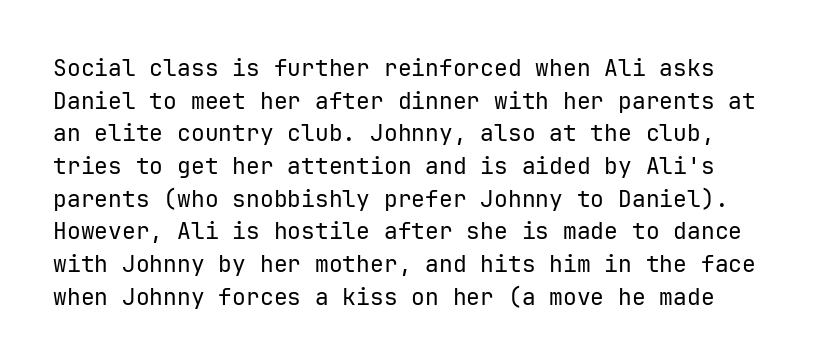
This reads as an unemphasized weight, regular at the heaviest. Honestly, there is no underline to notice here at all. The type is set solid horizontally, with unmodified tracking. If you measured baseline to baseline, you'd find a middling distance.
